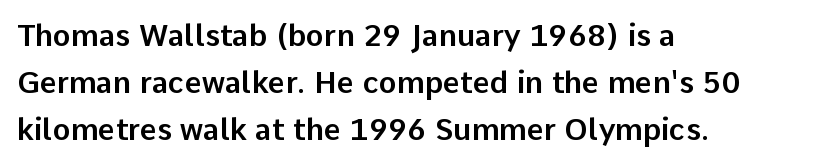
The image shows 30 px sans-serif type, upright; set left-aligned, normal line spacing (1.56x), normal letter spacing, not underlined; low stroke contrast and a medium x-height.
